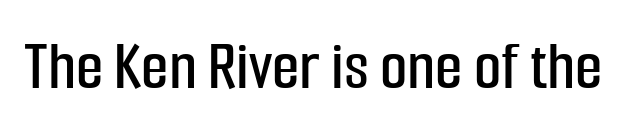
The face used here is proportionally spaced, like ordinary book or web type. This rendering leaves character spacing at its baseline value. Lines of text with bare space underneath. A roman cut, with each character standing at attention.
